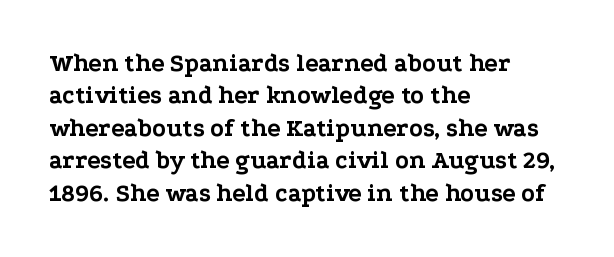
The image shows 25 px bold type, upright; set left-aligned, normal line spacing (1.3x), normal letter spacing, not underlined.
